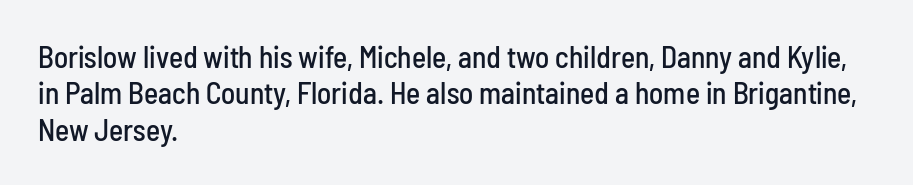
This rendering uses left alignment, leaving the right contour irregular. A roman cut, with each character standing at attention. Just letters on the line, the space beneath them empty. Is this a sans? Yes — the strokes have no serifs. Here the designer chose a conventional face with non-uniform glyph widths.
